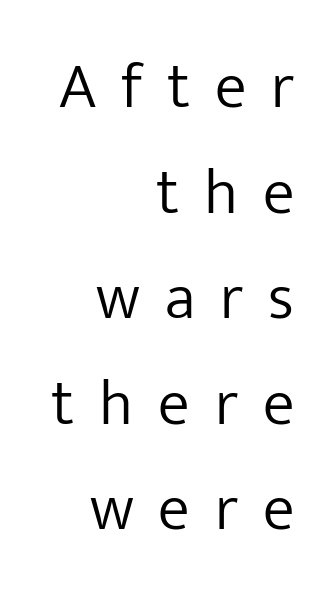
The image shows 64 px light sans-serif type, upright; set right-aligned, normal line spacing (1.65x), unusually wide letter spacing (+0.39 em), not underlined; low stroke contrast and a medium x-height.
